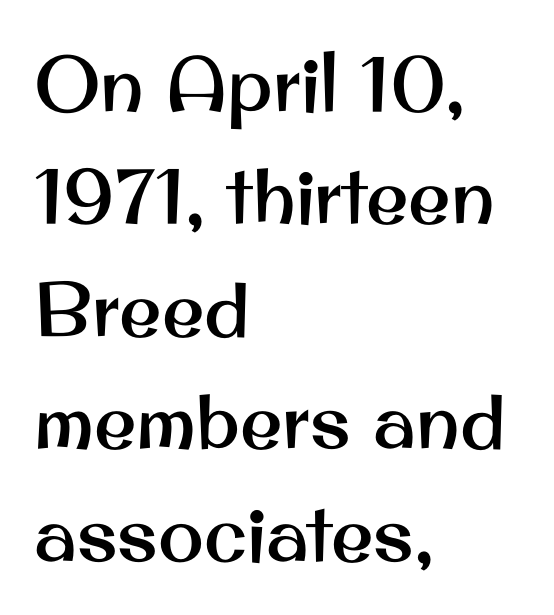
The image shows 77 px sans-serif type, upright; set left-aligned, normal line spacing (1.46x), normal letter spacing, not underlined; medium stroke contrast and a small x-height.
